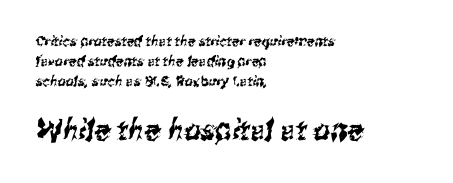
Q: Is the typeface a serif or a sans-serif typeface? A: Sans-serif.
Q: Is the text underlined? A: No.
Q: How is the paragraph aligned? A: Left-aligned.
Q: Is the spacing between letters normal or unusually wide? A: Normal.
Q: Is the spacing between lines tight, normal or loose? A: Normal.
Q: Which block of text is set in a larger size, the first (top) or the second (bottom)? A: The second (bottom) one.
Q: Width (condensed, normal, or wide)? A: Condensed.
Q: Stroke contrast? A: Medium.
Q: x-height? A: Medium.
Q: Monospaced? A: No.
